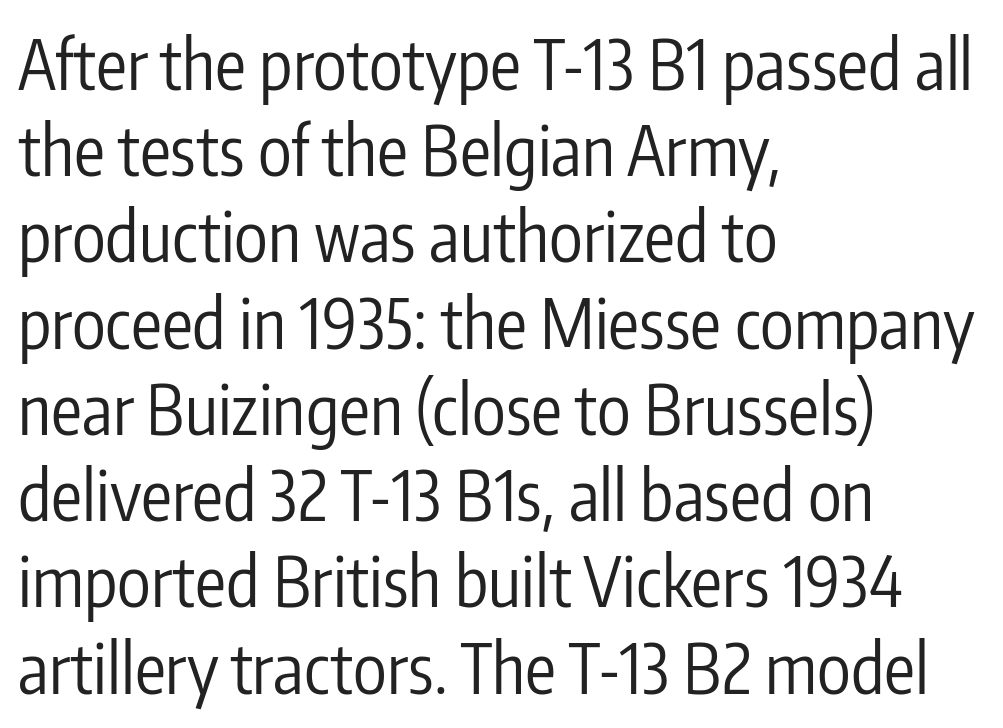
{"serif": "no", "italic": "no", "bold": "no", "weight": "regular", "width": "condensed", "stroke_contrast": "low", "x_height": "medium", "monospaced": "no", "underline": "no", "align": "left", "line_spacing": "normal", "line_spacing_ratio": 1.25, "letter_spacing": "normal", "letter_spacing_em": 0.0, "glyph_px": 69}
